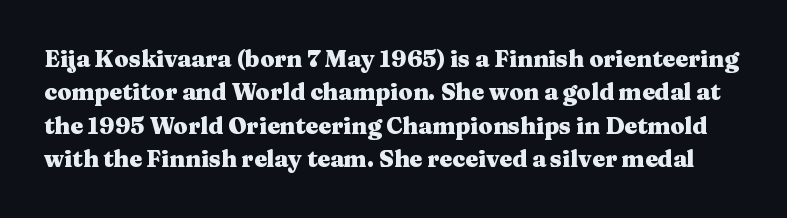
Q: Is the text bold? A: Yes.
Q: Is the text italic (slanted)? A: No, it is upright.
Q: Is the text underlined? A: No.
Q: Is the spacing between letters normal or unusually wide? A: Normal.
Q: Is the spacing between lines tight, normal or loose? A: Normal.
